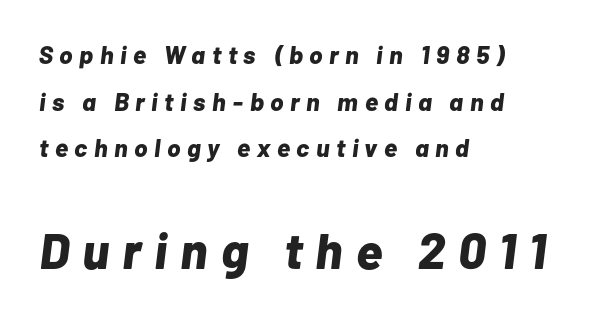
{"italic": "yes", "lean": "right", "slant_degrees": 7, "bold": "yes", "weight": "bold", "width": "normal", "stroke_contrast": "low", "x_height": "medium", "monospaced": "no", "underline": "no", "align": "left", "line_spacing_ratio": 1.87, "letter_spacing": "wide", "letter_spacing_em": 0.26, "larger_block": "second", "size_ratio": 2.0, "glyph_px": 50}
